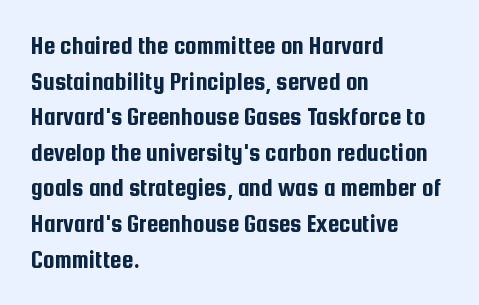
Compared with a centered layout, this one pins lines to the left instead. These lines were composed using upright roman letters. The type is set solid horizontally, with unmodified tracking. Vertical spacing — default. A bare baseline throughout the passage.
